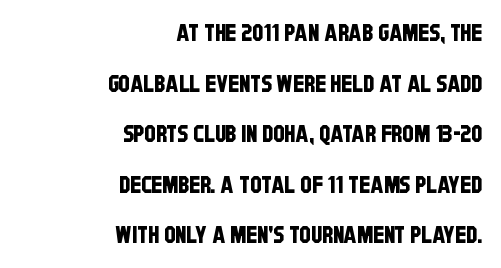
{"underline": "no", "align": "right", "line_spacing": "loose", "line_spacing_ratio": 2.2, "letter_spacing": "normal", "letter_spacing_em": 0.0, "glyph_px": 23}
